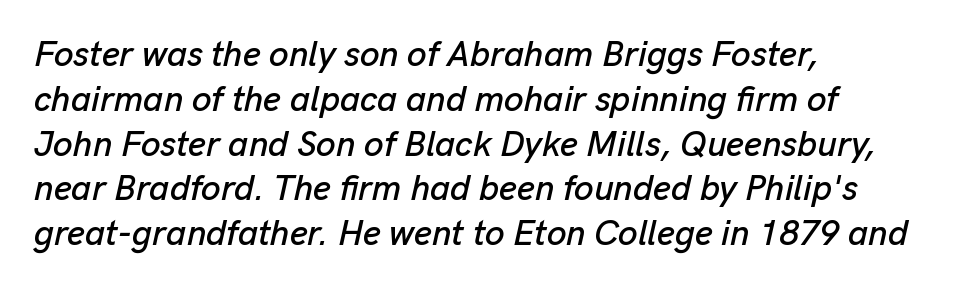
Q: Is the text italic (slanted)? A: Yes, it leans right by about 13 degrees.
Q: Is the text underlined? A: No.
Q: How is the paragraph aligned? A: Left-aligned.
Q: Is the spacing between letters normal or unusually wide? A: Normal.
Q: Is the spacing between lines tight, normal or loose? A: Normal.
Q: Width (condensed, normal, or wide)? A: Normal.
Q: Stroke contrast? A: Low.
Q: x-height? A: Medium.
Q: Monospaced? A: No.
